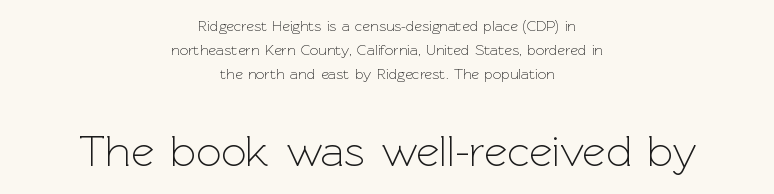
Q: Is the text bold? A: No.
Q: Is the text italic (slanted)? A: No, it is upright.
Q: Is the typeface a serif or a sans-serif typeface? A: Sans-serif.
Q: Is the text underlined? A: No.
Q: How is the paragraph aligned? A: Centered.
Q: Is the spacing between letters normal or unusually wide? A: Normal.
Q: Is the spacing between lines tight, normal or loose? A: Normal.
Q: Which block of text is set in a larger size, the first (top) or the second (bottom)? A: The second (bottom) one.
Q: Width (condensed, normal, or wide)? A: Normal.
Q: x-height? A: Medium.
Q: Monospaced? A: No.
